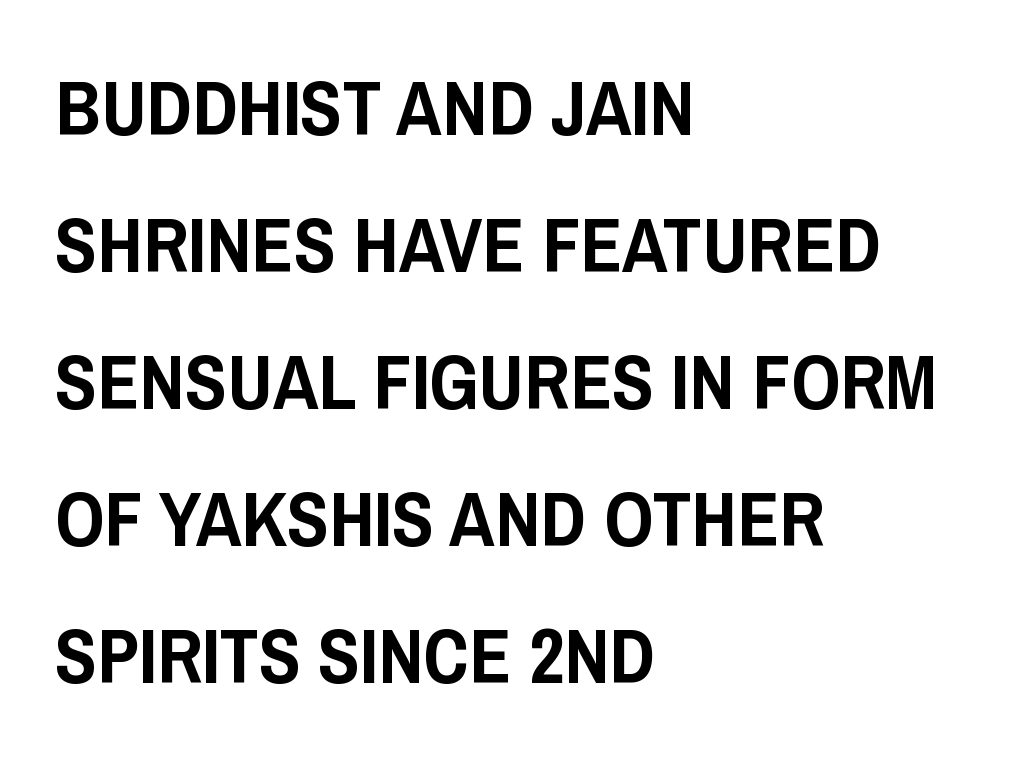
The image shows 77 px condensed sans-serif type, upright; set left-aligned, line spacing 1.78x, normal letter spacing, not underlined; low stroke contrast and a large x-height.
